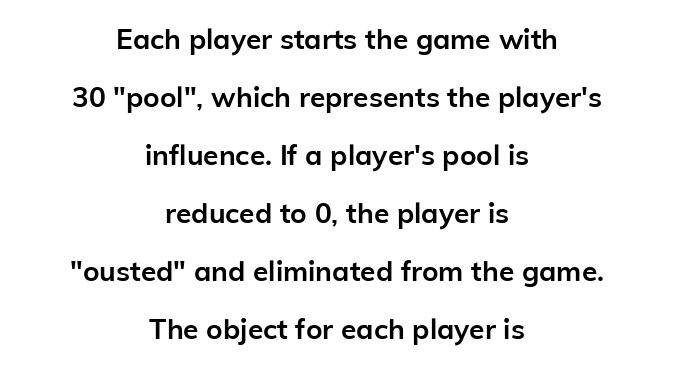
Q: Is the text bold? A: Yes.
Q: Is the text italic (slanted)? A: No, it is upright.
Q: Is the typeface a serif or a sans-serif typeface? A: Sans-serif.
Q: Is the text underlined? A: No.
Q: How is the paragraph aligned? A: Centered.
Q: Is the spacing between letters normal or unusually wide? A: Normal.
Q: Is the spacing between lines tight, normal or loose? A: Loose.
Q: Width (condensed, normal, or wide)? A: Normal.
Q: Stroke contrast? A: Low.
Q: x-height? A: Medium.
Q: Monospaced? A: No.
